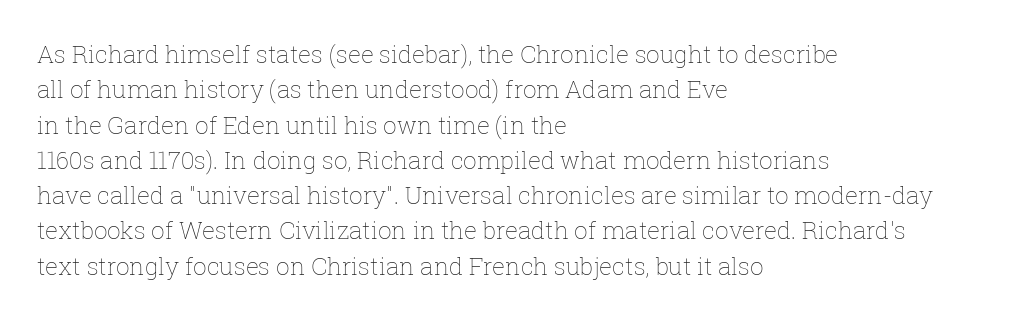
The image shows 24 px text type, upright; set left-aligned, normal line spacing (1.47x), normal letter spacing, not underlined.
